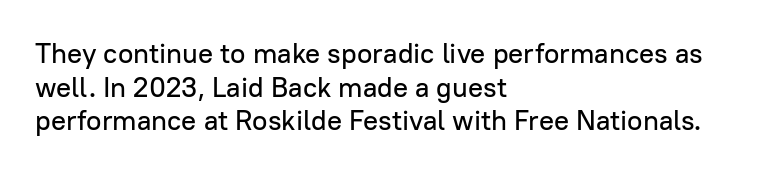
The image shows 28 px sans-serif type, upright; set left-aligned, line spacing 1.2x, normal letter spacing, not underlined; low stroke contrast and a medium x-height.
